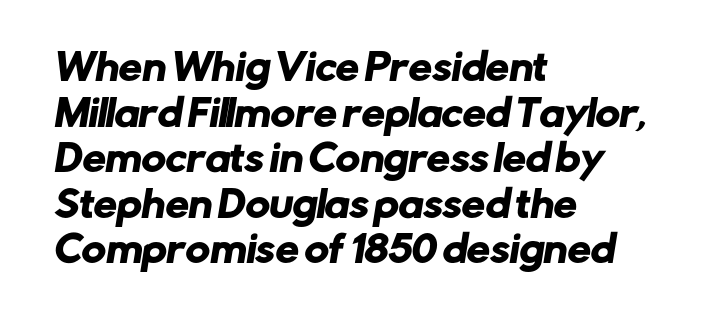
{"serif": "no", "width": "normal", "stroke_contrast": "low", "x_height": "medium", "monospaced": "no", "underline": "no", "align": "left", "line_spacing_ratio": 1.23, "letter_spacing": "normal", "letter_spacing_em": 0.0, "glyph_px": 37}
